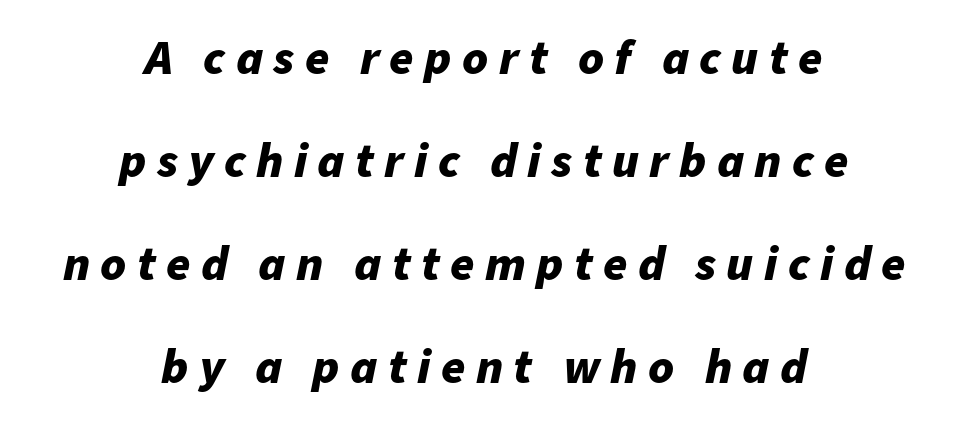
Q: Is the text bold? A: Yes.
Q: Is the text italic (slanted)? A: Yes, it leans right by about 11 degrees.
Q: Is the text underlined? A: No.
Q: How is the paragraph aligned? A: Centered.
Q: Is the spacing between letters normal or unusually wide? A: Unusually wide.
Q: Is the spacing between lines tight, normal or loose? A: Loose.
Q: Width (condensed, normal, or wide)? A: Normal.
Q: Stroke contrast? A: Low.
Q: x-height? A: Medium.
Q: Monospaced? A: No.
